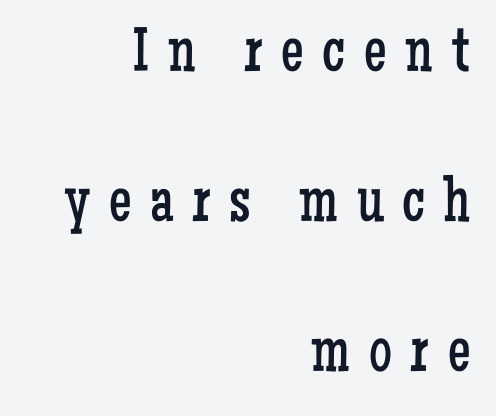
Q: Is the text bold? A: No.
Q: Is the text italic (slanted)? A: No, it is upright.
Q: Is the typeface a serif or a sans-serif typeface? A: Serif.
Q: Is the text underlined? A: No.
Q: How is the paragraph aligned? A: Right-aligned.
Q: Is the spacing between letters normal or unusually wide? A: Unusually wide.
Q: Is the spacing between lines tight, normal or loose? A: Loose.
Q: Width (condensed, normal, or wide)? A: Condensed.
Q: Stroke contrast? A: Low.
Q: x-height? A: Medium.
Q: Monospaced? A: No.
